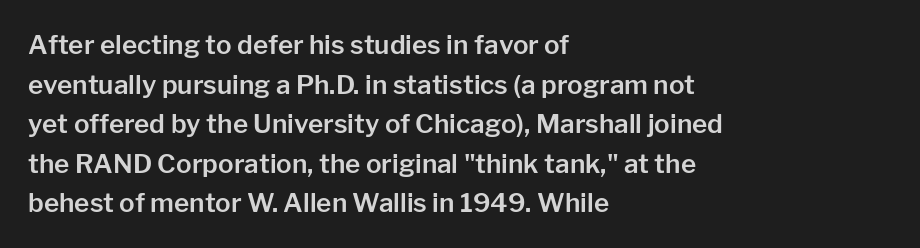
Interline gaps are of average width in this sample. The type sits square on the baseline with zero lean. Just letters on the line, the space beneath them empty. Students, note that the glyphs here touch the page at normal intervals. The rendering anchors every line to the left-hand side.
